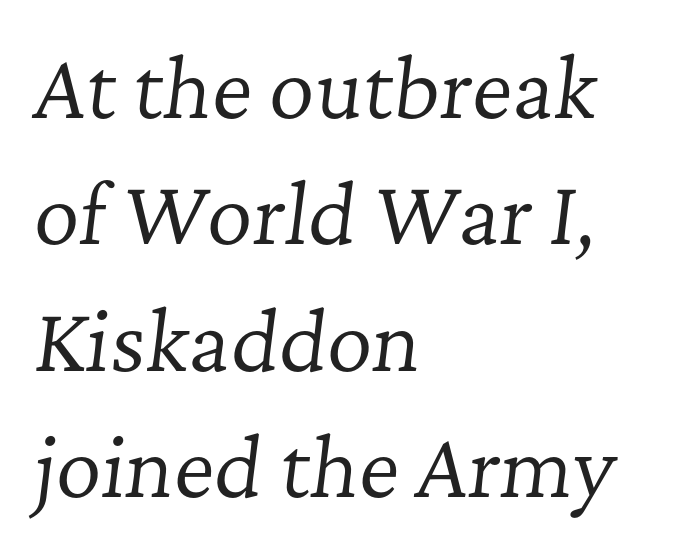
This sample keeps an unexceptional amount of space between lines. Words float on clear page, feet unadorned. Compared with a typical body face, this is equally light or lighter still. The paragraph shown leans on its left margin.
